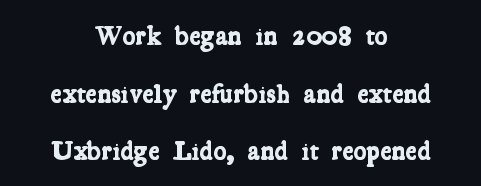
Q: Is the text bold? A: Yes.
Q: Is the text underlined? A: No.
Q: How is the paragraph aligned? A: Centered.
Q: Is the spacing between letters normal or unusually wide? A: Normal.
Q: Is the spacing between lines tight, normal or loose? A: Loose.
